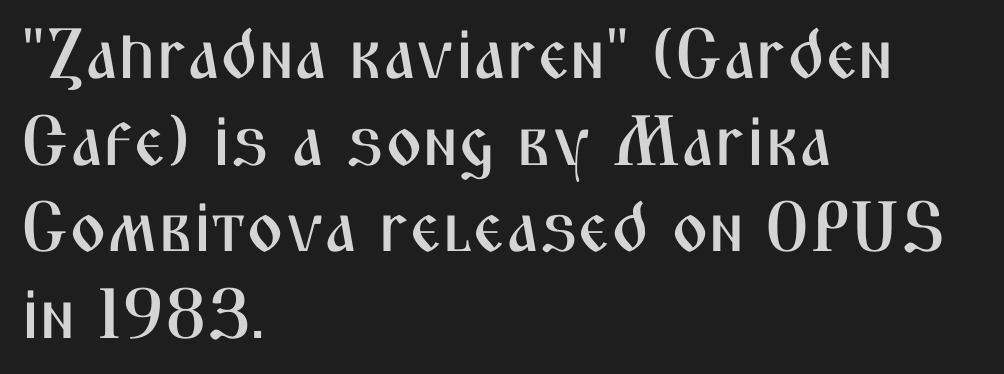
{"serif": "no", "italic": "no", "width": "condensed", "stroke_contrast": "medium", "x_height": "medium", "monospaced": "no", "underline": "no", "align": "left", "line_spacing_ratio": 1.22, "letter_spacing": "normal", "letter_spacing_em": 0.0, "glyph_px": 71}
